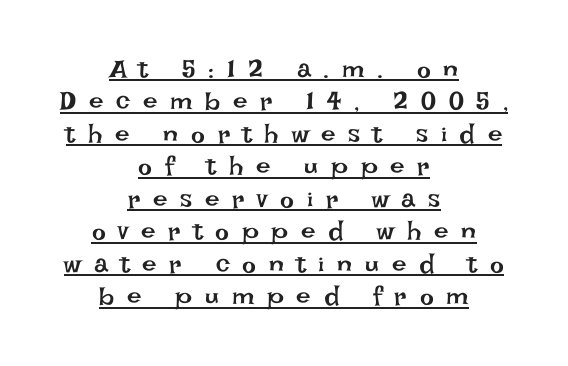
The image shows 26 px text type, upright; set centered, normal line spacing (1.25x), unusually wide letter spacing (+0.49 em), underlined.
